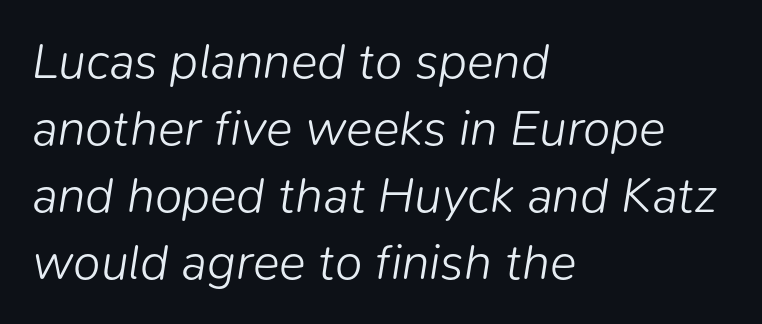
Any mark beneath the type? The region is blank. The font's italic variant was chosen for this text. In CSS terms this would be text-align: left. You could call the tracking neutral — neither tight nor loose. A typesetter would call this proportional, since set widths differ per character. Stems and bowls with no extra thickness — not bold.
